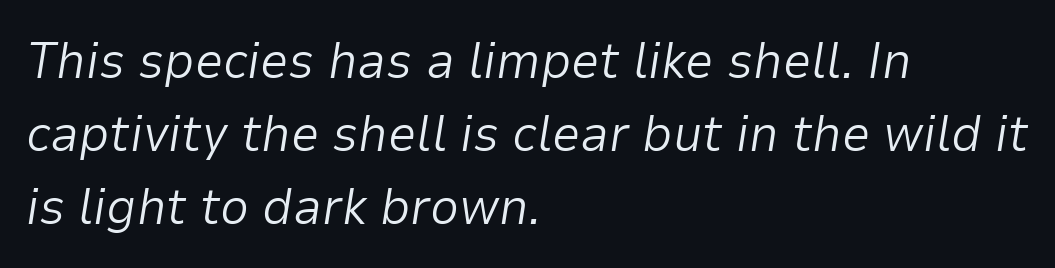
A quiet, ordinary-to-light weight characterises the typeface. You could call the tracking neutral — neither tight nor loose. No word sits above an underline. The rendering uses natural spacing where letterforms have individual widths. Teacher's note: observe the even left margin — that is flush-left alignment. Yep, that's italic — everything's leaning.
